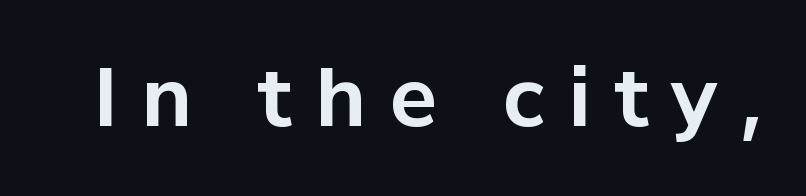
The image shows 79 px bold sans-serif type, upright; set unusually wide letter spacing (+0.3 em), not underlined; low stroke contrast and a medium x-height.
